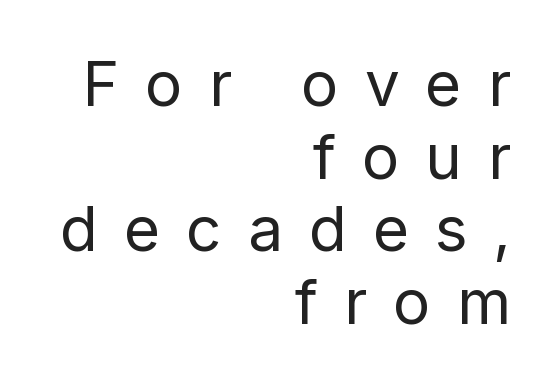
The letterforms sit at book weight or below. The compositor pushed each line to the right boundary. This is the regular roman posture of the typeface. In terms of letterspacing, this is a distinctly airy, spread setting.
